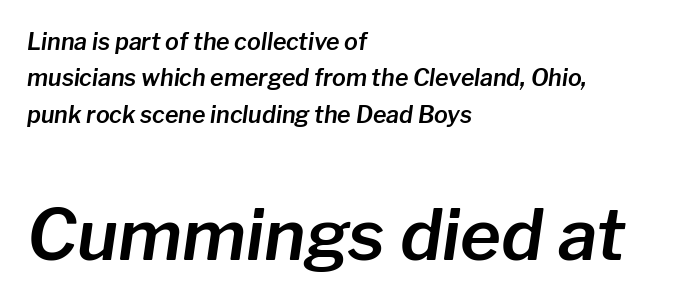
The image shows 70 px text type, italic (leaning right); set left-aligned, normal line spacing (1.58x), normal letter spacing, not underlined; the second (bottom) block is 3.04x larger; low stroke contrast and a medium x-height.
